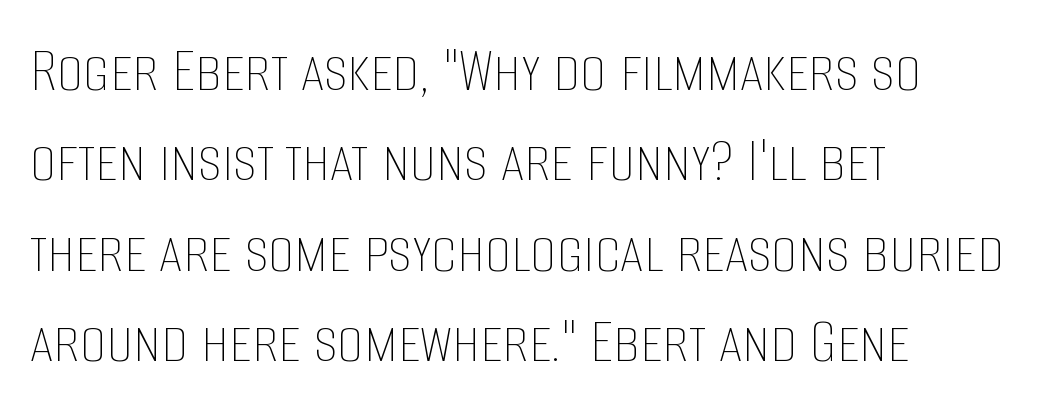
{"italic": "no", "bold": "no", "weight": "thin", "width": "condensed", "stroke_contrast": "low", "x_height": "large", "monospaced": "no", "underline": "no", "align": "left", "line_spacing": "normal", "line_spacing_ratio": 1.37, "letter_spacing": "normal", "letter_spacing_em": 0.0, "glyph_px": 66}
